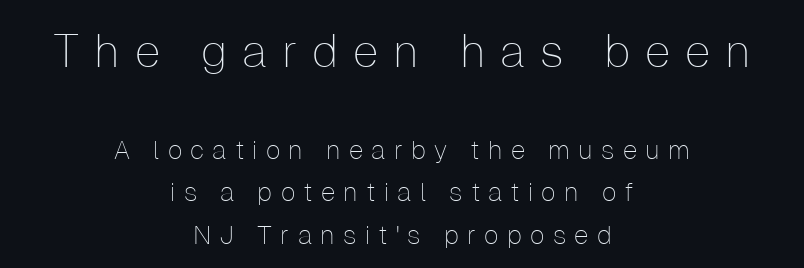
Q: Is the text bold? A: No.
Q: Is the text italic (slanted)? A: No, it is upright.
Q: Is the typeface a serif or a sans-serif typeface? A: Sans-serif.
Q: Is the text underlined? A: No.
Q: How is the paragraph aligned? A: Centered.
Q: Is the spacing between letters normal or unusually wide? A: Unusually wide.
Q: Is the spacing between lines tight, normal or loose? A: Normal.
Q: Which block of text is set in a larger size, the first (top) or the second (bottom)? A: The first (top) one.
Q: Width (condensed, normal, or wide)? A: Normal.
Q: Stroke contrast? A: Low.
Q: x-height? A: Medium.
Q: Monospaced? A: No.
